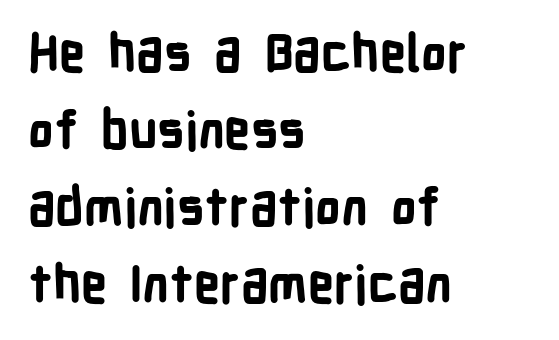
Q: Is the text bold? A: Yes.
Q: Is the text italic (slanted)? A: No, it is upright.
Q: Is the typeface a serif or a sans-serif typeface? A: Sans-serif.
Q: Is the text underlined? A: No.
Q: How is the paragraph aligned? A: Left-aligned.
Q: Is the spacing between letters normal or unusually wide? A: Normal.
Q: Is the spacing between lines tight, normal or loose? A: Normal.
Q: Width (condensed, normal, or wide)? A: Condensed.
Q: Stroke contrast? A: Low.
Q: x-height? A: Medium.
Q: Monospaced? A: No.
